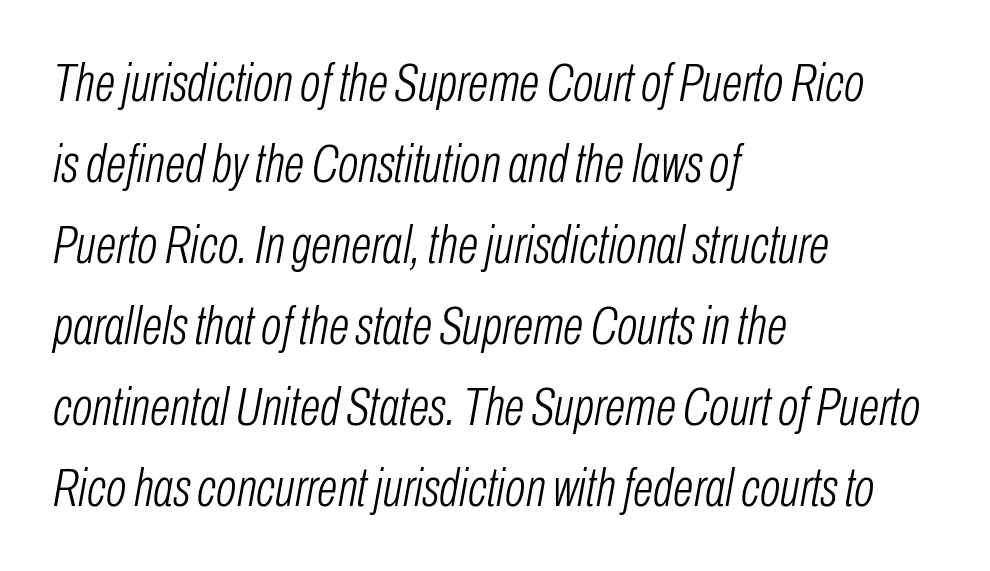
{"italic": "yes", "lean": "right", "slant_degrees": 10, "bold": "no", "weight": "light", "width": "condensed", "stroke_contrast": "low", "x_height": "medium", "monospaced": "no", "underline": "no", "align": "left", "line_spacing": "normal", "line_spacing_ratio": 1.5, "letter_spacing": "normal", "letter_spacing_em": 0.0, "glyph_px": 54}
